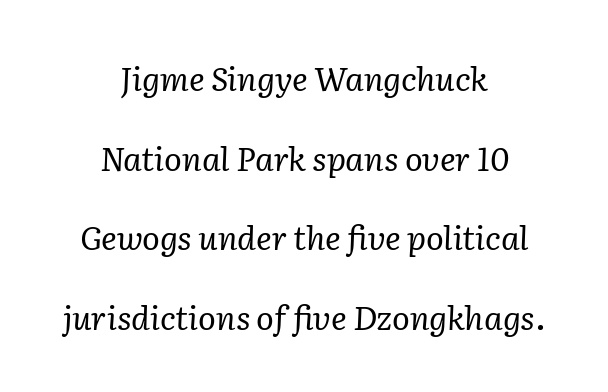
{"serif": "yes", "italic": "yes", "lean": "right", "slant_degrees": 2, "bold": "no", "weight": "regular", "width": "normal", "stroke_contrast": "low", "x_height": "medium", "monospaced": "no", "underline": "no", "align": "center", "line_spacing": "loose", "line_spacing_ratio": 2.41, "letter_spacing": "normal", "letter_spacing_em": 0.0, "glyph_px": 33}
